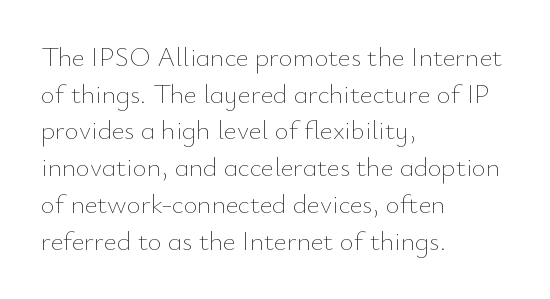
The image shows 27 px text type, upright; set left-aligned, normal line spacing (1.36x), normal letter spacing, not underlined.
